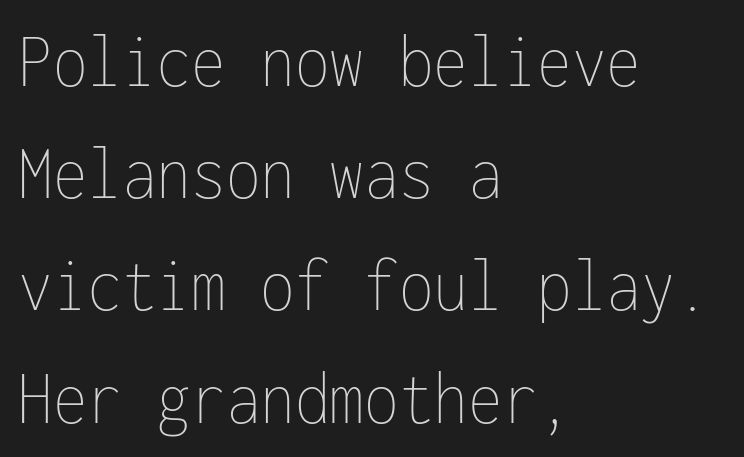
The image shows 79 px thin, condensed type, upright, monospaced; set left-aligned, normal line spacing (1.42x), normal letter spacing, not underlined; low stroke contrast and a medium x-height.
